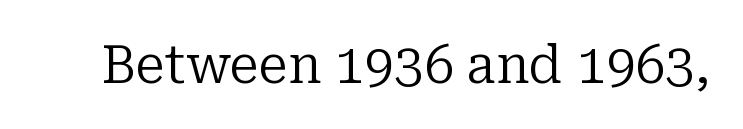
Students, note that the glyphs here touch the page at normal intervals. The designer went with a serif here, giving each stem small feet. The characters are drawn with everyday or finer stroke widths. Looks like regular typesetting: each glyph gets only the width it needs. No italicization has been applied; the sample stays upright.
